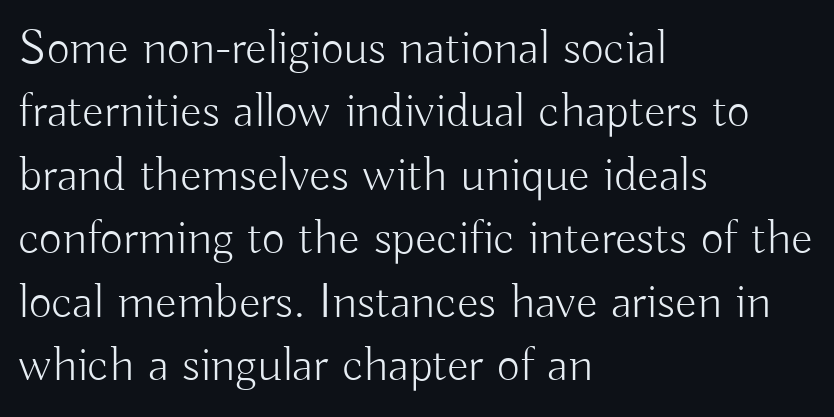
Weight class: somewhere from thin through regular. Note the varied advance widths — an 'i' is clearly narrower than an 'm'. This rendering leaves character spacing at its baseline value. Glance below the letters and you will spot only blank space. Style check: upright.
